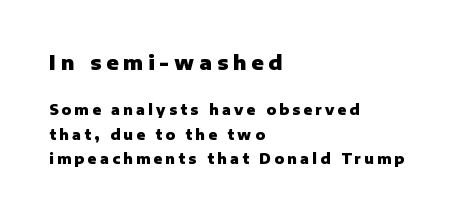
{"italic": "no", "bold": "yes", "underline": "no", "align": "left", "line_spacing_ratio": 1.76, "letter_spacing": "wide", "letter_spacing_em": 0.24, "larger_block": "first", "size_ratio": 1.43, "glyph_px": 20}
